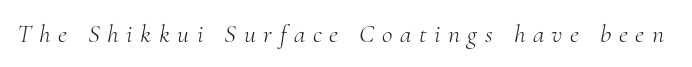
Unbolded letterforms with no extra heft. The line texture is sparse and dotted thanks to wide tracking. The glyphs are unaccompanied by any horizontal stroke below them. It's the slanting kind of type.
